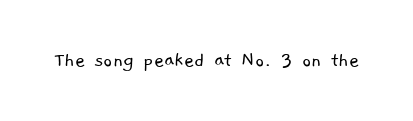
The image shows 22 px text type; set normal letter spacing, not underlined.
